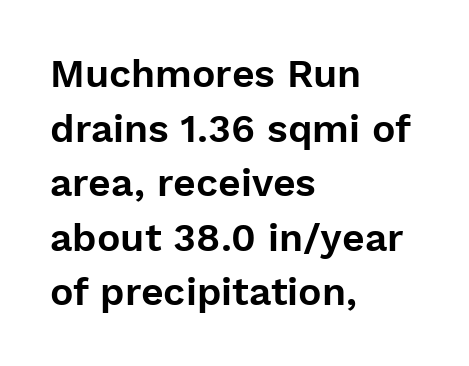
Q: Is the text italic (slanted)? A: No, it is upright.
Q: Is the typeface a serif or a sans-serif typeface? A: Sans-serif.
Q: Is the text underlined? A: No.
Q: How is the paragraph aligned? A: Left-aligned.
Q: Is the spacing between letters normal or unusually wide? A: Normal.
Q: Is the spacing between lines tight, normal or loose? A: Normal.
Q: Width (condensed, normal, or wide)? A: Normal.
Q: Stroke contrast? A: Low.
Q: x-height? A: Medium.
Q: Monospaced? A: No.
